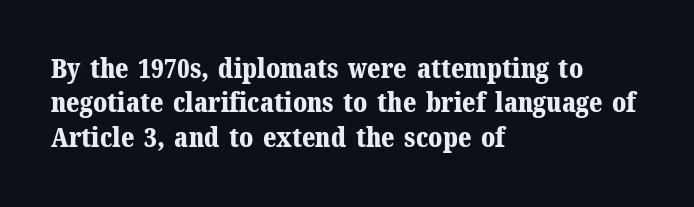
Q: Is the text bold? A: Yes.
Q: Is the text italic (slanted)? A: No, it is upright.
Q: Is the text underlined? A: No.
Q: How is the paragraph aligned? A: Left-aligned.
Q: Is the spacing between letters normal or unusually wide? A: Normal.
Q: Is the spacing between lines tight, normal or loose? A: Normal.
